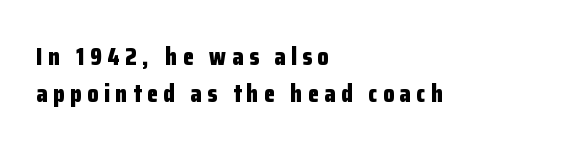
The image shows 25 px bold type, upright; set left-aligned, normal line spacing (1.48x), unusually wide letter spacing (+0.23 em), not underlined.
